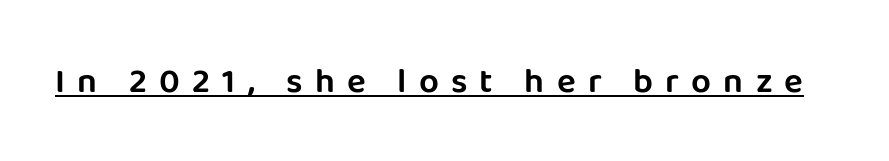
Q: Is the text italic (slanted)? A: No, it is upright.
Q: Is the typeface a serif or a sans-serif typeface? A: Sans-serif.
Q: Is the text underlined? A: Yes.
Q: Is the spacing between letters normal or unusually wide? A: Unusually wide.
Q: Width (condensed, normal, or wide)? A: Normal.
Q: Stroke contrast? A: Low.
Q: x-height? A: Large.
Q: Monospaced? A: No.
